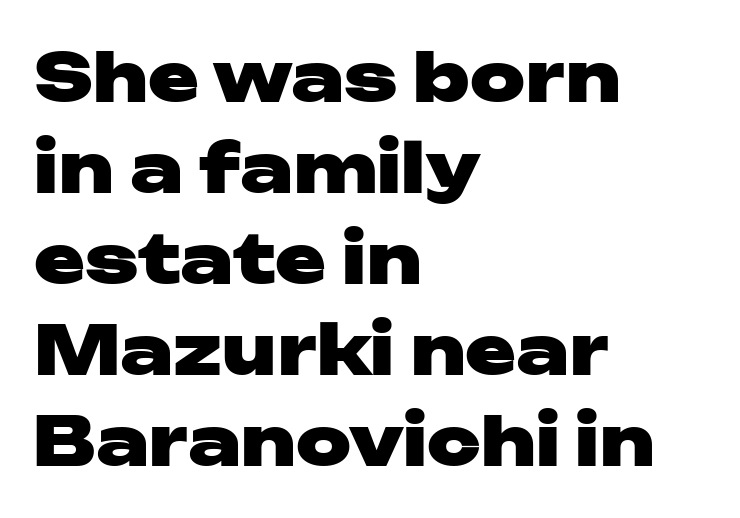
Short and long lines alike share a common starting point at left. The passage shown has conventional tracking throughout. Grotesque or geometric, the face here clearly has no serifs. Quick note: not italic, upright.
